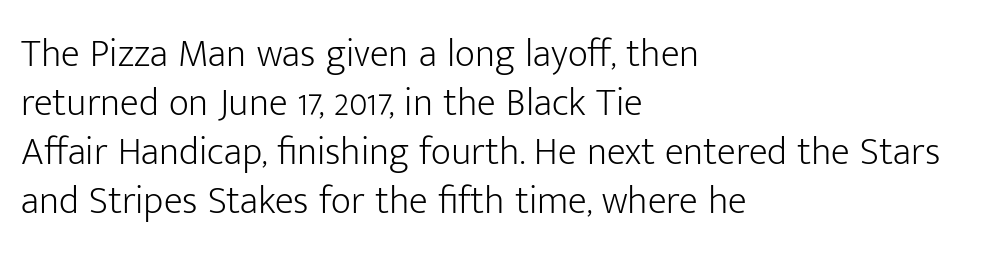
{"serif": "no", "italic": "no", "bold": "no", "weight": "light", "width": "normal", "stroke_contrast": "low", "x_height": "medium", "monospaced": "no", "underline": "no", "align": "left", "line_spacing": "normal", "line_spacing_ratio": 1.26, "letter_spacing": "normal", "letter_spacing_em": 0.0, "glyph_px": 39}
